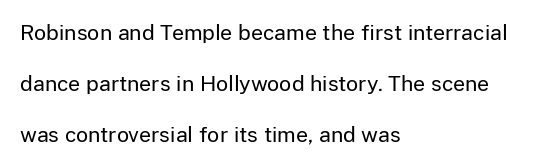
{"italic": "no", "bold": "no", "underline": "no", "align": "left", "line_spacing": "loose", "line_spacing_ratio": 2.43, "letter_spacing": "normal", "letter_spacing_em": 0.0, "glyph_px": 21}
